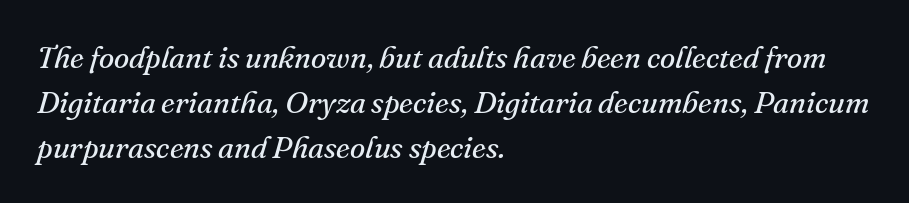
Leftover space on each line is placed entirely after the last word. I'd call this a serif setting — the letters wear small feet. Tracking value appears to be zero — textbook default spacing. If you drew a line through each stem, it would be angled.
